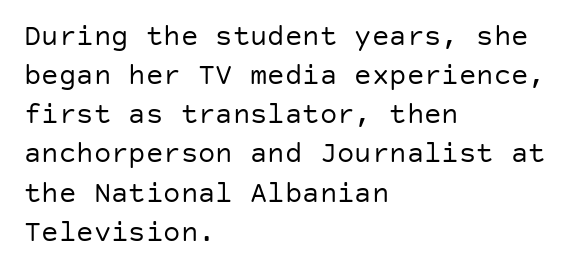
The lettering stays uniformly vertical, giving the passage a roman look. Letters rest on an invisible, unmarked baseline. No extra tracking has been applied to these lines. Is the stroke heavy? The answer is a plain regular-or-lighter. Successive baselines arrive at the customary interval.
